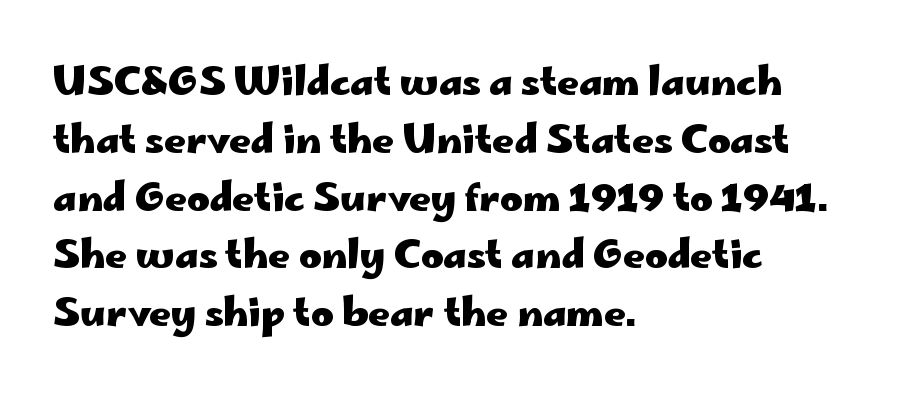
{"serif": "no", "italic": "no", "bold": "yes", "weight": "heavy", "width": "wide", "stroke_contrast": "low", "x_height": "small", "monospaced": "no", "underline": "no", "align": "left", "line_spacing": "normal", "line_spacing_ratio": 1.52, "letter_spacing": "normal", "letter_spacing_em": 0.0, "glyph_px": 38}
